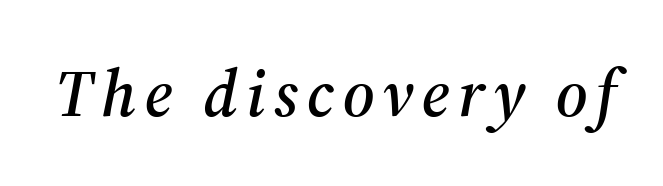
When letters slant like this, we call the style italic. Do the characters align in a grid? No, the font is proportional. Words float on clear page, feet unadorned. I'd call this a serif setting — the letters wear small feet.
